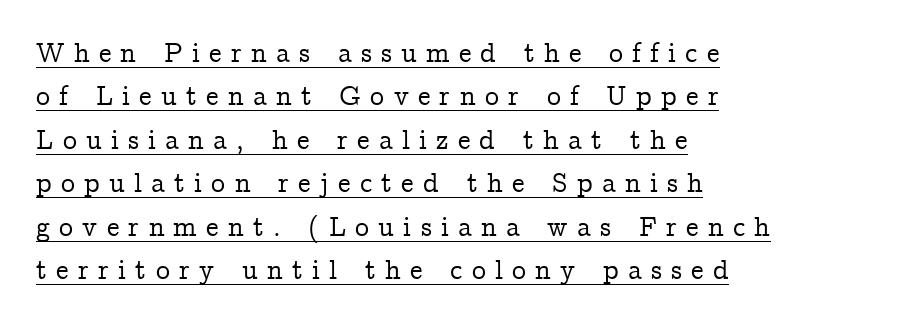
Successive baselines arrive at the customary interval. Compared with undecorated copy, this sample adds a rule below the words. Notice how the passage keeps a crisp vertical edge on the left only. Ascenders rise straight up at ninety degrees.
